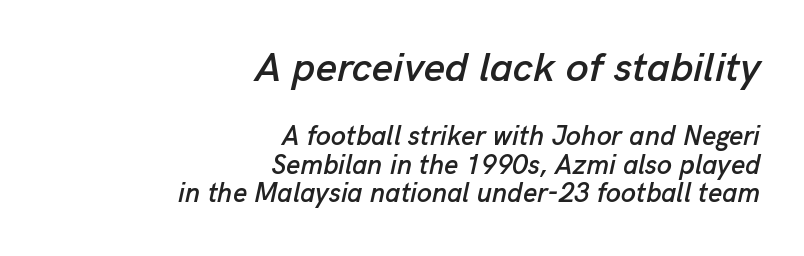
Unmarked baselines from the first word to the last. Line ends are locked; line starts wander. Yep, that's italic — everything's leaning. Glyph-to-glyph distance matches everyday printed text. Do the characters align in a grid? No, the font is proportional. The line-height multiplier appears low, near solid setting.
